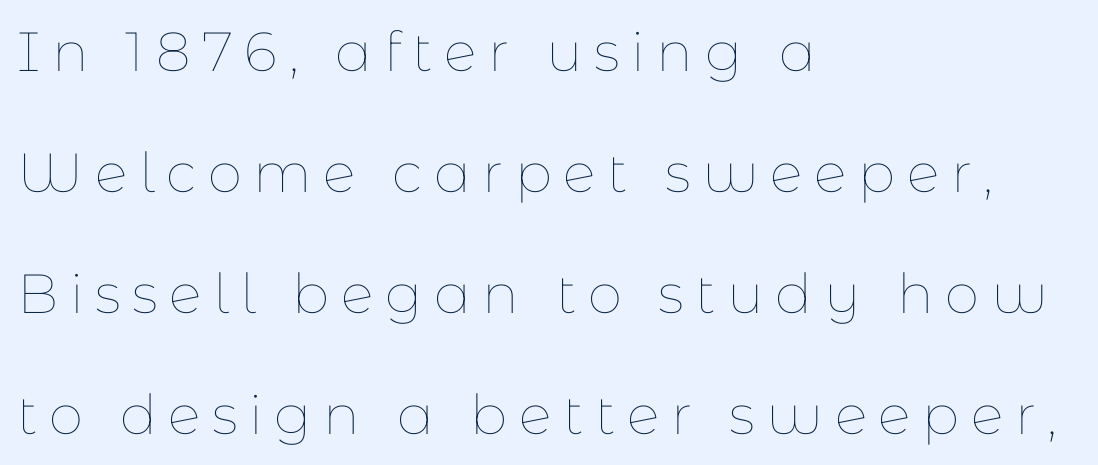
Weight: in the light-to-regular range. Inter-character spacing is expanded well beyond the font's built-in metrics. Every stem runs plumb, perpendicular to the baseline. Each letter keeps its own natural width here, so spacing adapts to shape. The line-height multiplier appears high, well above default. If you drew a ruler down the left edge, every line would touch it.
